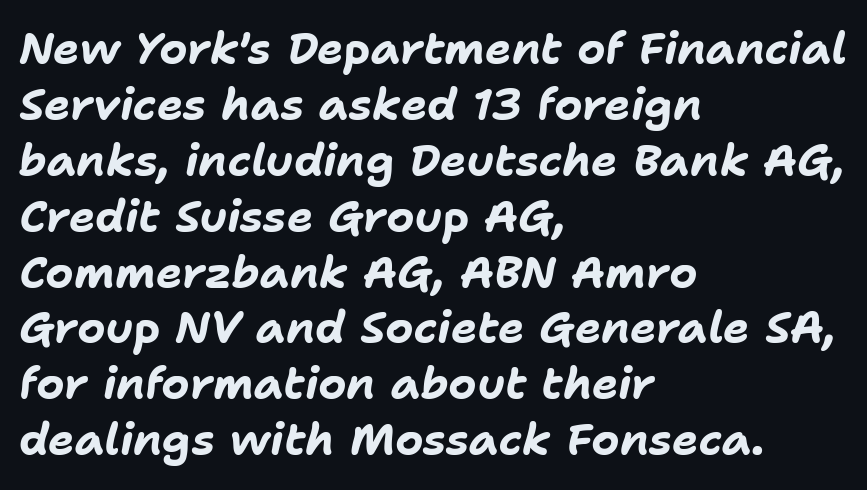
Q: Is the text bold? A: Yes.
Q: Is the text italic (slanted)? A: Yes, it leans right by about 11 degrees.
Q: Is the text underlined? A: No.
Q: How is the paragraph aligned? A: Left-aligned.
Q: Is the spacing between letters normal or unusually wide? A: Normal.
Q: Is the spacing between lines tight, normal or loose? A: Normal.
Q: Width (condensed, normal, or wide)? A: Normal.
Q: Stroke contrast? A: Low.
Q: x-height? A: Medium.
Q: Monospaced? A: No.
